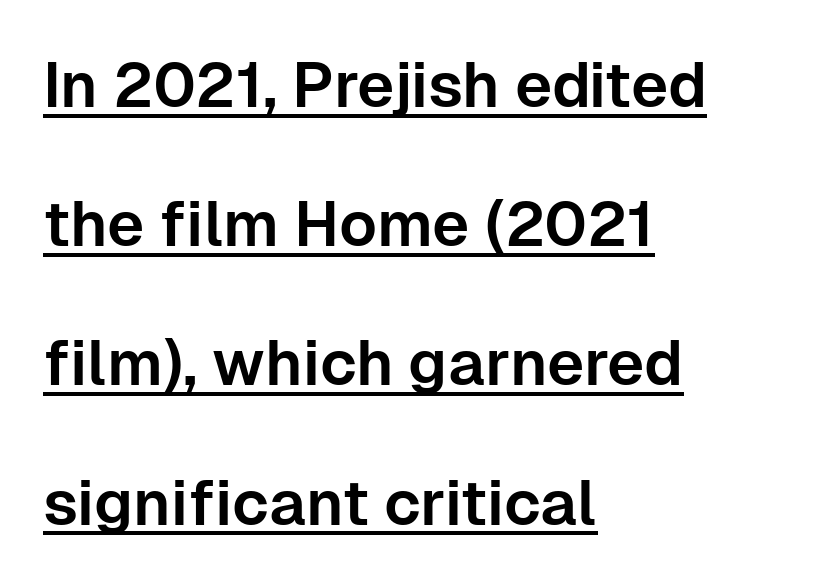
Letter spacing: default. Letterform terminals end flat and unadorned throughout the passage. Caption: lettering with a line underneath. These lines stand farther apart than default settings would place them. The letters stand upright; this is a roman face.
